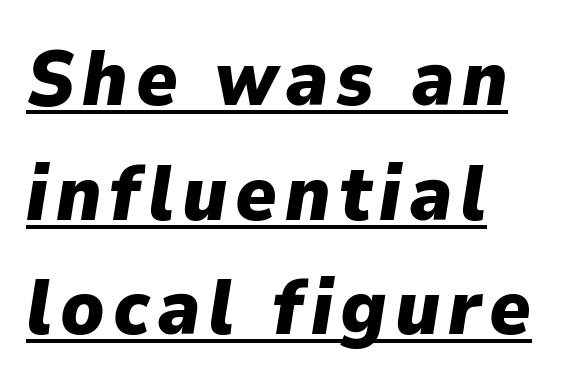
The face used here appears with an underline applied. Proportional: the letters do not fall into vertical columns. Interline gaps are of average width in this sample. Notice how the stems are inclined rather than vertical — that's the hallmark of italics. Every letter is thick-stroked: bold, no question.
